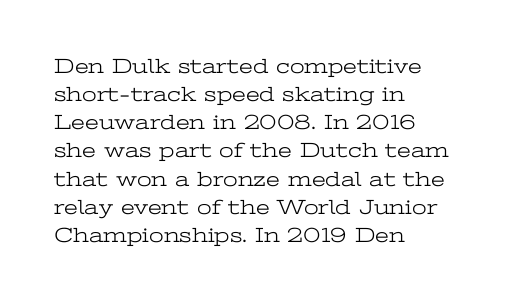
Visually the block forms a straight wall on the left and a jagged coastline on the right. Style check: upright. Bold? No — there's no thickening of the strokes. Notice how descenders clear the ascenders below comfortably — that's standard leading. Each word holds together tightly as a unit, with standard inter-letter gaps.
